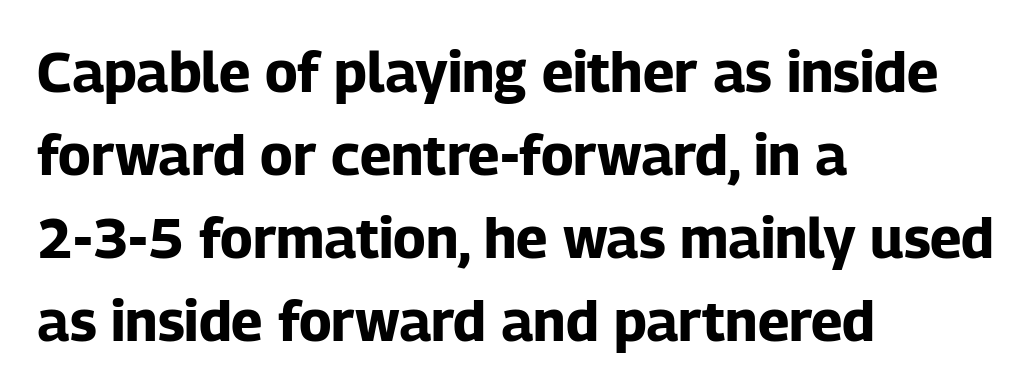
{"serif": "no", "italic": "no", "bold": "yes", "weight": "bold", "width": "normal", "stroke_contrast": "low", "x_height": "medium", "monospaced": "no", "underline": "no", "align": "left", "line_spacing": "normal", "line_spacing_ratio": 1.48, "letter_spacing": "normal", "letter_spacing_em": 0.0, "glyph_px": 56}
